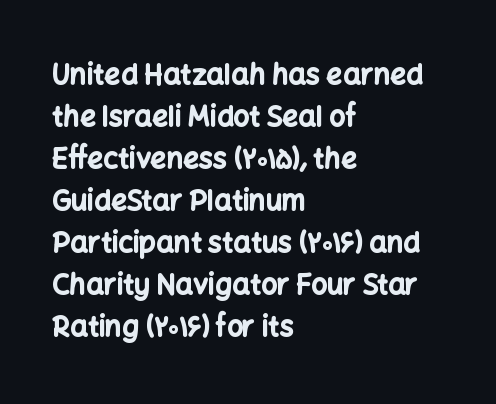
{"serif": "no", "italic": "no", "bold": "yes", "weight": "bold", "width": "normal", "stroke_contrast": "low", "x_height": "medium", "monospaced": "no", "underline": "no", "align": "left", "line_spacing": "normal", "line_spacing_ratio": 1.5, "letter_spacing": "normal", "letter_spacing_em": 0.0, "glyph_px": 28}
